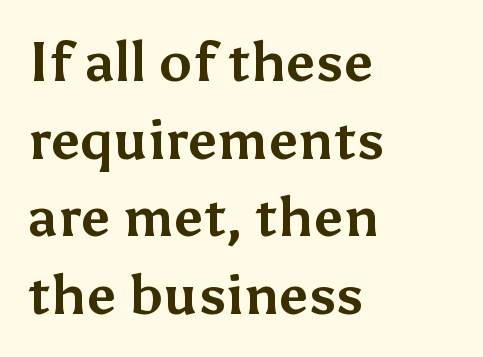
Clear beneath every line of the passage. These lines were composed using upright roman letters. Typeset ragged right — the left edge is the straight one. Students, observe: this is what conventionally led text looks like.
